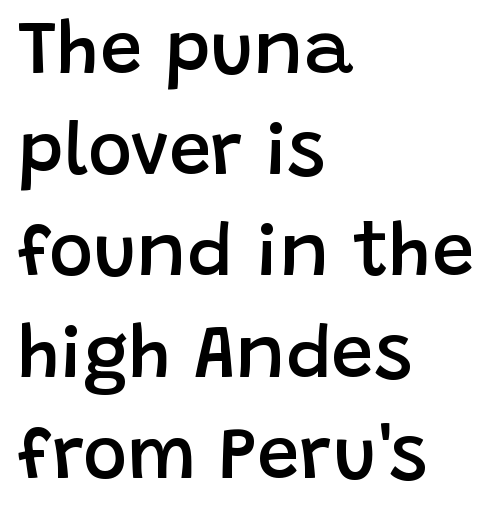
The image shows 75 px semibold sans-serif type, upright; set left-aligned, normal line spacing (1.35x), normal letter spacing, not underlined; low stroke contrast and a large x-height.
